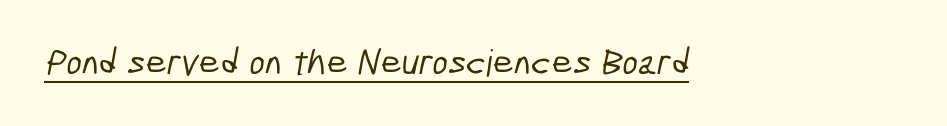
Font category for this specimen: sans-serif. How are the letters spaced? Ordinarily, with no added tracking. The passage shown is typed in a proportional face where columns would drift. Compared with undecorated copy, this sample adds a rule below the words.
